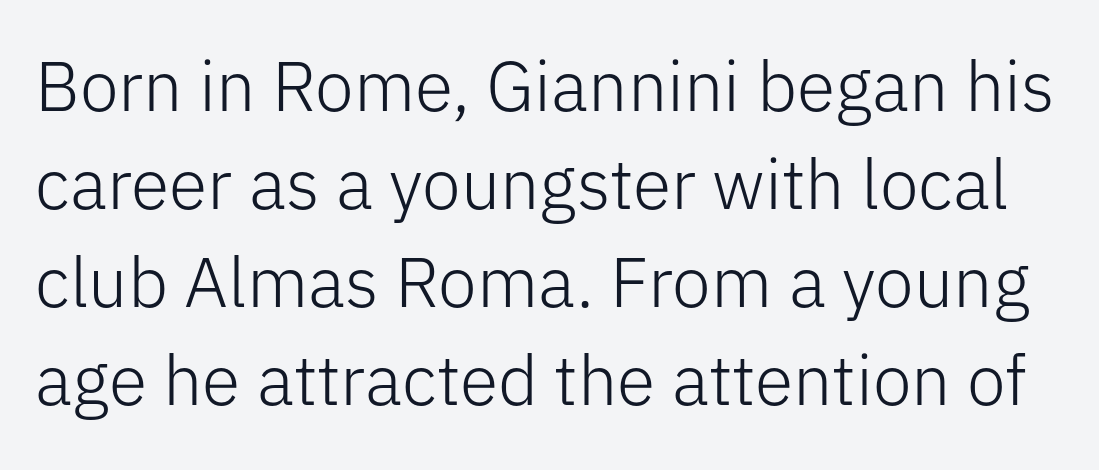
The image shows 70 px light sans-serif type, upright; set normal line spacing (1.4x), normal letter spacing, not underlined; low stroke contrast and a medium x-height.
